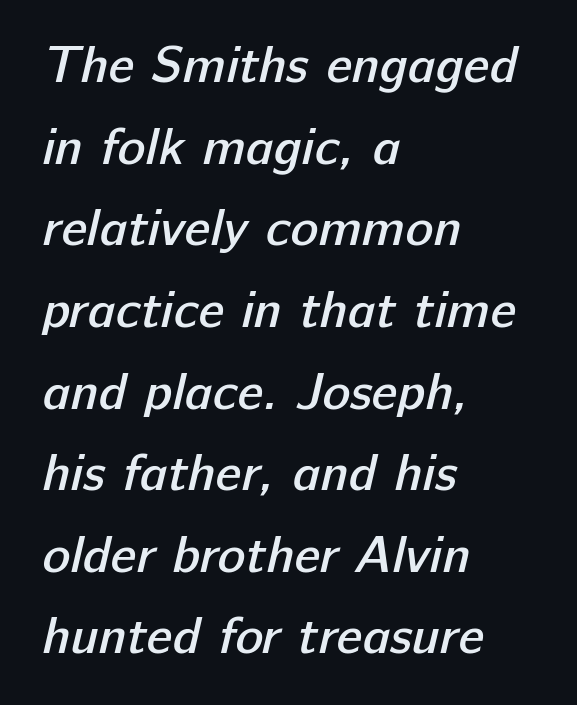
Q: Is the text bold? A: Semi-bold.
Q: Is the typeface a serif or a sans-serif typeface? A: Sans-serif.
Q: Is the text underlined? A: No.
Q: How is the paragraph aligned? A: Left-aligned.
Q: Is the spacing between letters normal or unusually wide? A: Normal.
Q: Is the spacing between lines tight, normal or loose? A: Normal.
Q: Width (condensed, normal, or wide)? A: Normal.
Q: Stroke contrast? A: Low.
Q: x-height? A: Medium.
Q: Monospaced? A: No.
